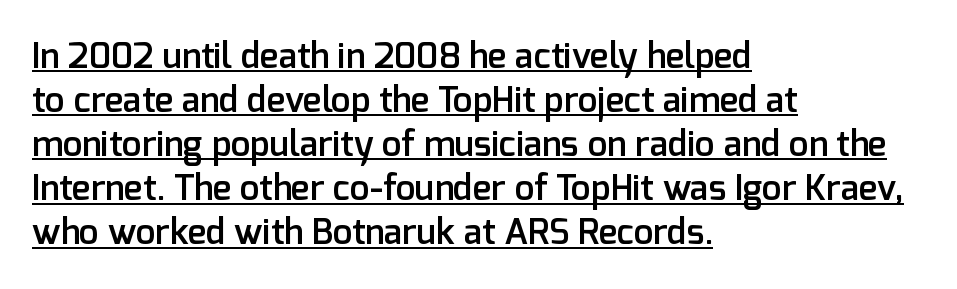
Is there much room between lines? A standard amount, neither cramped nor airy. Underlining? Definitely there. This rendering employs a face without finishing strokes, i.e., a sans-serif. Every row of glyphs begins at an identical x-position on the left. Stroke thickness is moderately raised; the sample reads as semibold. Does the lettering tilt? It doesn't — this is upright.
